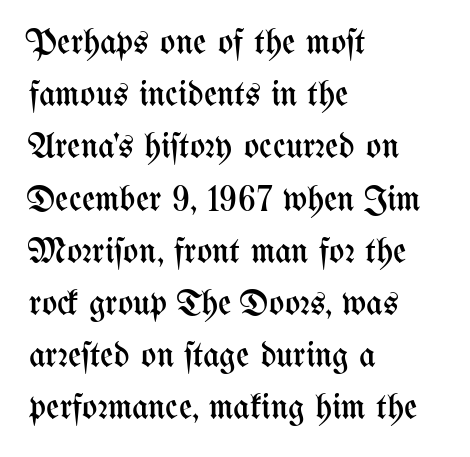
Baseline-to-baseline distance is the conventional proportion of letter height. The line texture is even and compact thanks to regular tracking. These glyphs show unthickened strokes, regular width or finer. The typography opts for an upright posture over an oblique one. These lines are rendered in a variable-pitch font. Underline: absent.
